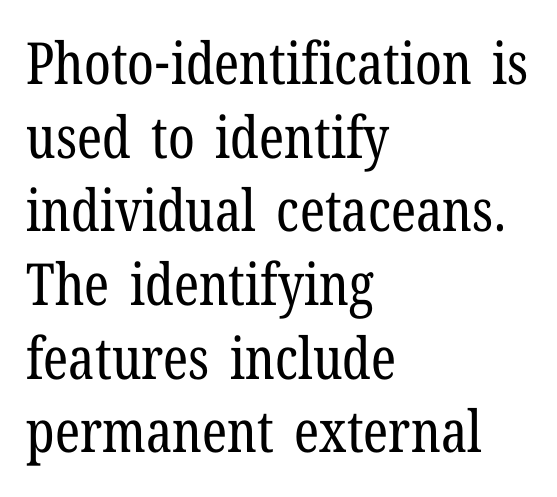
{"serif": "yes", "italic": "no", "bold": "no", "weight": "regular", "width": "condensed", "stroke_contrast": "low", "x_height": "medium", "monospaced": "no", "underline": "no", "align": "left", "line_spacing": "normal", "line_spacing_ratio": 1.27, "letter_spacing": "normal", "letter_spacing_em": 0.0, "glyph_px": 58}
